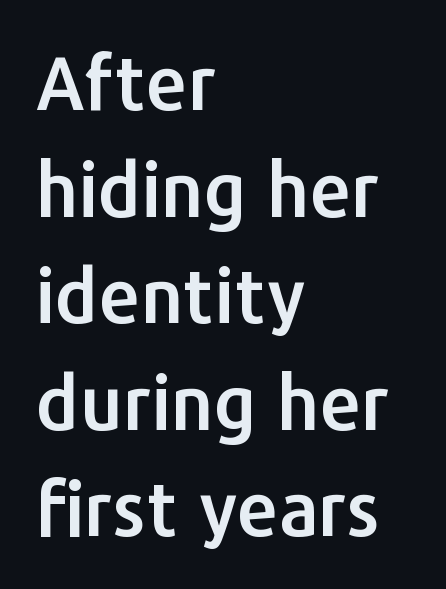
The line texture is even and compact thanks to regular tracking. Upright lettering throughout. The designer left line spacing at the default. Typeset ragged right — the left edge is the straight one. The typeface chosen for these lines omits serifs. Beneath every word, the page is bare.
